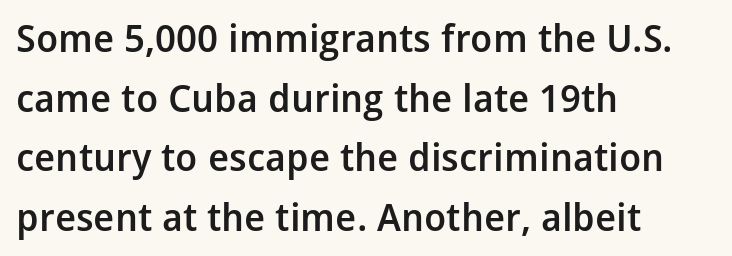
The string is rendered with underlining switched off. Tracking here is standard; glyphs follow each other at the usual distance. Serif or sans? Sans — the stroke terminals are bare. Bold? Not quite — semibold, heavier than regular but stopping short. A roman cut, with each character standing at attention.
